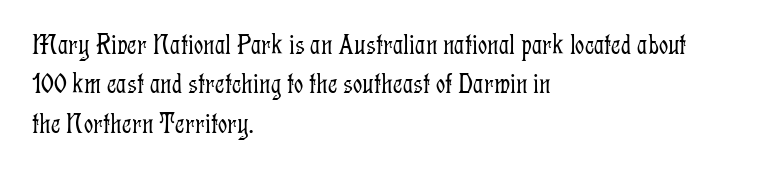
Q: Is the text bold? A: No.
Q: Is the text italic (slanted)? A: No, it is upright.
Q: Is the typeface a serif or a sans-serif typeface? A: Serif.
Q: Is the text underlined? A: No.
Q: How is the paragraph aligned? A: Left-aligned.
Q: Is the spacing between letters normal or unusually wide? A: Normal.
Q: Is the spacing between lines tight, normal or loose? A: Normal.
Q: Width (condensed, normal, or wide)? A: Condensed.
Q: Stroke contrast? A: Low.
Q: x-height? A: Medium.
Q: Monospaced? A: No.
